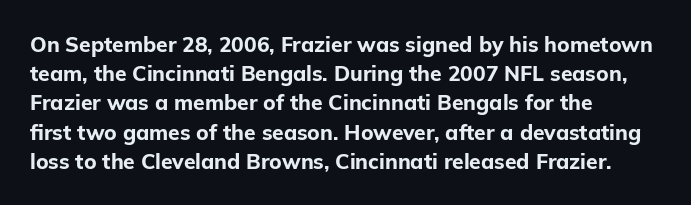
When letters stand straight like this, we call the style roman or upright. Line starts are locked; line ends wander. Quick note: underline off. Words appear dense and cohesive because spacing is normal. A normal amount of white space separates one row of letters from the next.
